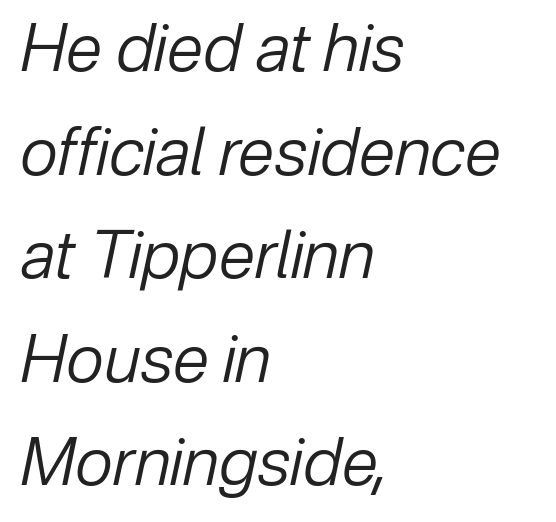
The image shows 66 px regular-weight type, italic (leaning right); set left-aligned, normal line spacing (1.57x), normal letter spacing, not underlined; low stroke contrast and a medium x-height.
